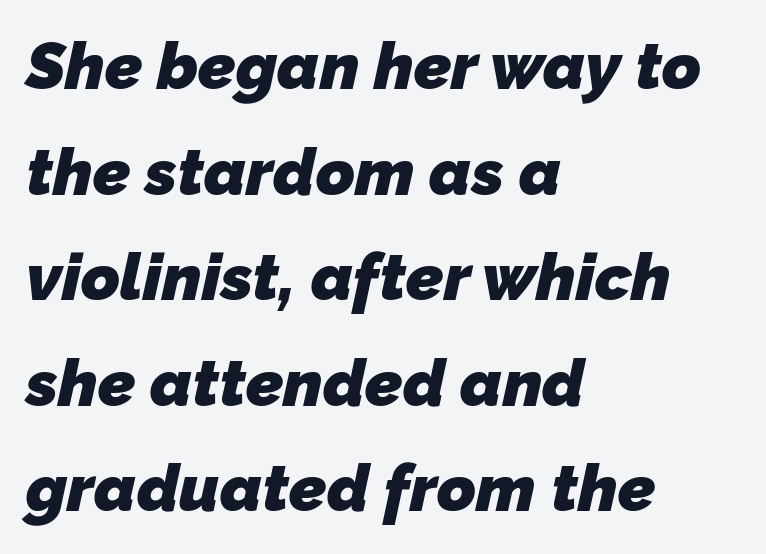
Q: Is the text bold? A: Yes.
Q: Is the typeface a serif or a sans-serif typeface? A: Sans-serif.
Q: Is the text underlined? A: No.
Q: How is the paragraph aligned? A: Left-aligned.
Q: Is the spacing between letters normal or unusually wide? A: Normal.
Q: Is the spacing between lines tight, normal or loose? A: Normal.
Q: Width (condensed, normal, or wide)? A: Normal.
Q: Stroke contrast? A: Low.
Q: x-height? A: Medium.
Q: Monospaced? A: No.
